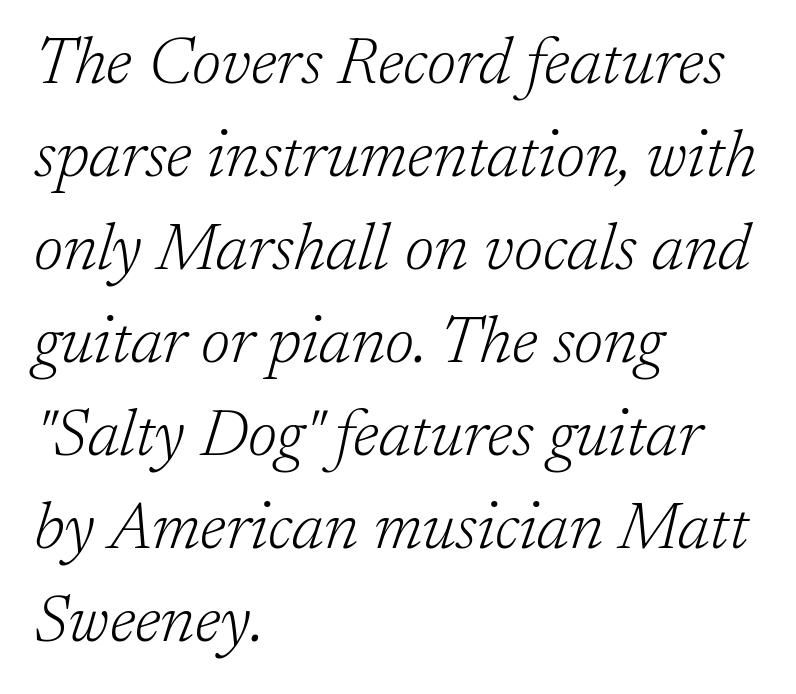
{"serif": "yes", "italic": "yes", "lean": "right", "slant_degrees": 17, "bold": "no", "weight": "light", "width": "normal", "stroke_contrast": "low", "x_height": "medium", "monospaced": "no", "underline": "no", "align": "left", "line_spacing": "normal", "line_spacing_ratio": 1.41, "letter_spacing": "normal", "letter_spacing_em": 0.0, "glyph_px": 66}
